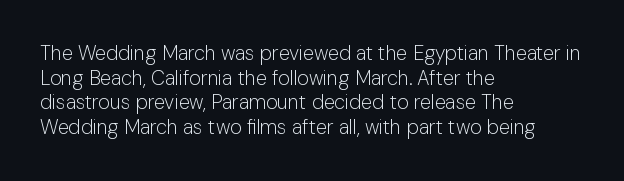
The image shows 20 px text type, upright; set left-aligned, line spacing 1.23x, normal letter spacing, not underlined.
